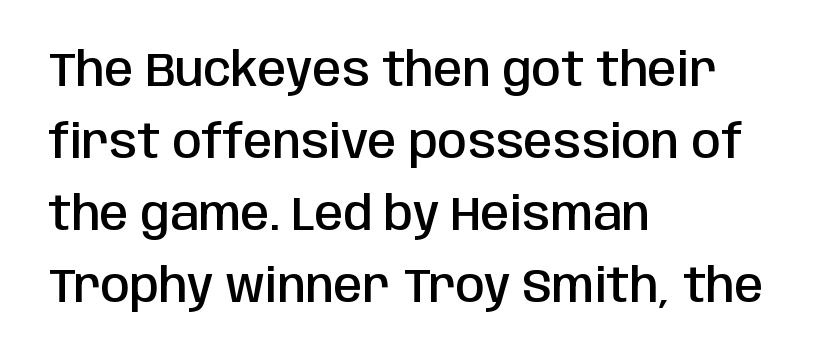
{"serif": "no", "italic": "no", "bold": "semi", "weight": "semibold", "width": "condensed", "stroke_contrast": "low", "x_height": "large", "monospaced": "no", "underline": "no", "align": "left", "line_spacing": "normal", "line_spacing_ratio": 1.53, "letter_spacing": "normal", "letter_spacing_em": 0.0, "glyph_px": 47}
